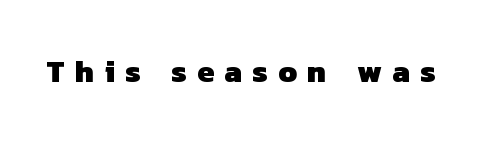
The image shows 31 px heavy sans-serif type; set unusually wide letter spacing (+0.33 em), not underlined; low stroke contrast and a medium x-height.
